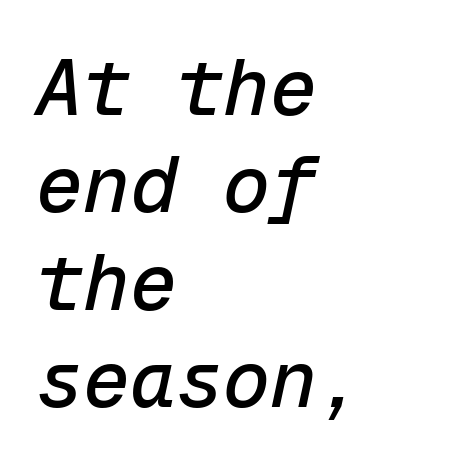
Underline: absent. Looks like terminal output: every glyph gets an equal slot. Evenly set lines give the paragraph a standard silhouette. Where is the straight margin? On the left. The font's italic variant was chosen for this text. The line texture is even and compact thanks to regular tracking.
